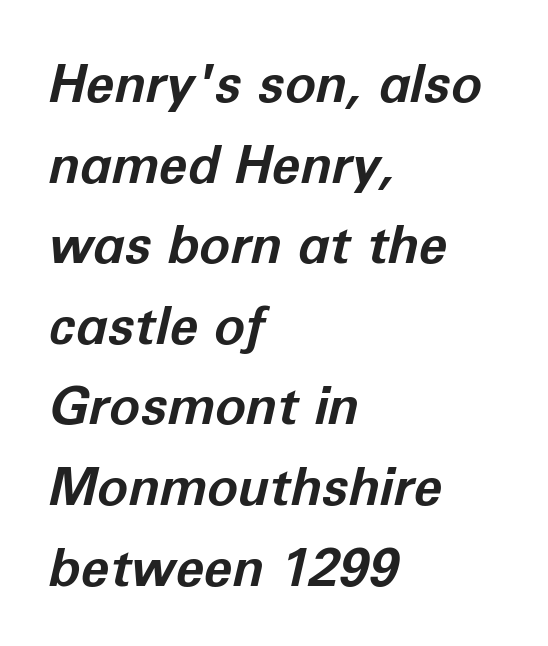
Slant detected: the letters are inclined. Is there much room between lines? A standard amount, neither cramped nor airy. Characters follow at the spacing the type designer built in. The face used here is proportionally spaced, like ordinary book or web type. Alignment: flush left. The gap between lines stays unmarked.
